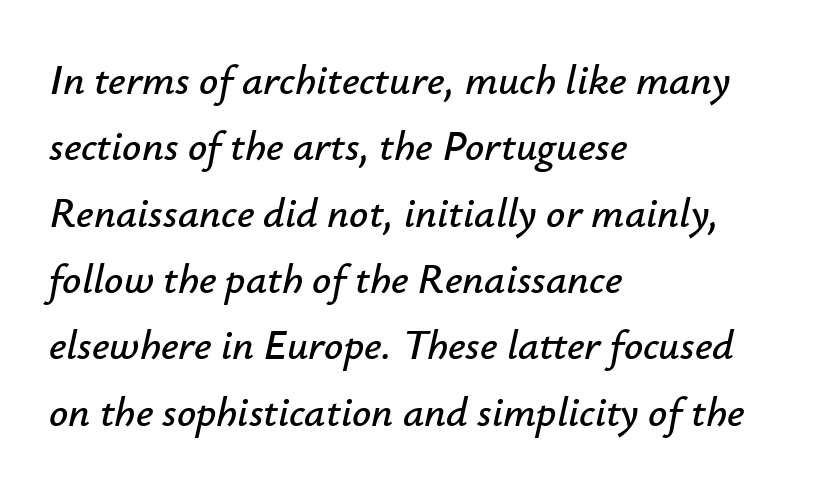
Q: Is the text italic (slanted)? A: Yes, it leans right by about 12 degrees.
Q: Is the text underlined? A: No.
Q: How is the paragraph aligned? A: Left-aligned.
Q: Is the spacing between letters normal or unusually wide? A: Normal.
Q: Is the spacing between lines tight, normal or loose? A: Normal.
Q: Width (condensed, normal, or wide)? A: Normal.
Q: Stroke contrast? A: Low.
Q: x-height? A: Small.
Q: Monospaced? A: No.
